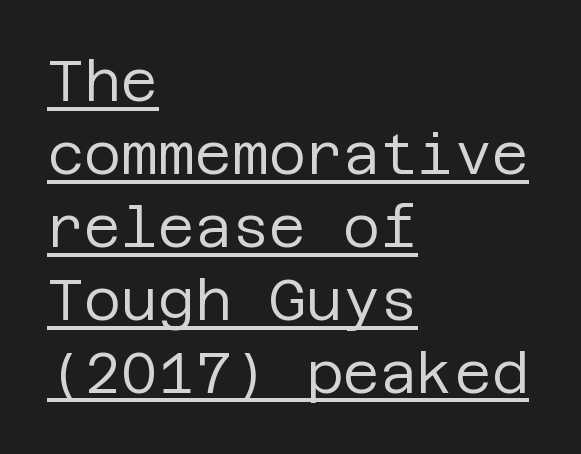
These lines keep a tight, regular rhythm from letter to letter. Typeset ragged right — the left edge is the straight one. Rows of type keep a routine distance in the vertical direction. The passage shown is typeset with a sans-serif family.
